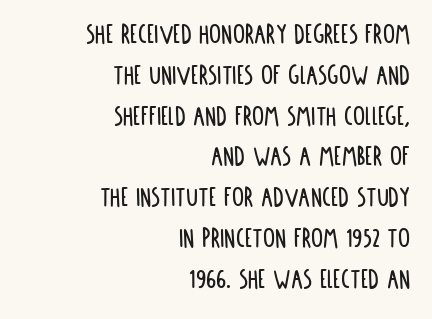
Q: Is the text italic (slanted)? A: No, it is upright.
Q: Is the typeface a serif or a sans-serif typeface? A: Sans-serif.
Q: Is the text underlined? A: No.
Q: How is the paragraph aligned? A: Right-aligned.
Q: Is the spacing between letters normal or unusually wide? A: Normal.
Q: Is the spacing between lines tight, normal or loose? A: Normal.
Q: Width (condensed, normal, or wide)? A: Condensed.
Q: Stroke contrast? A: Low.
Q: x-height? A: Large.
Q: Monospaced? A: No.
